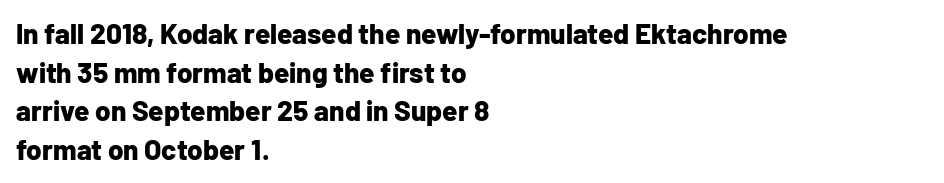
Q: Is the text bold? A: Yes.
Q: Is the text italic (slanted)? A: No, it is upright.
Q: Is the typeface a serif or a sans-serif typeface? A: Sans-serif.
Q: Is the text underlined? A: No.
Q: How is the paragraph aligned? A: Left-aligned.
Q: Is the spacing between letters normal or unusually wide? A: Normal.
Q: Is the spacing between lines tight, normal or loose? A: Normal.
Q: Width (condensed, normal, or wide)? A: Normal.
Q: Stroke contrast? A: Low.
Q: x-height? A: Medium.
Q: Monospaced? A: No.
